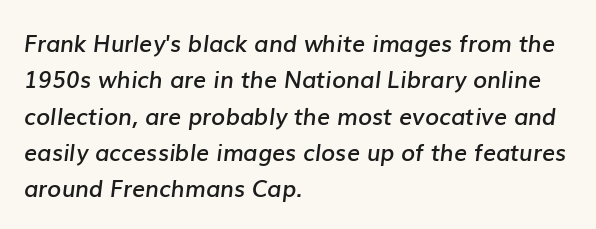
Q: Is the text bold? A: Semi-bold.
Q: Is the text italic (slanted)? A: Yes, it leans right by about 7 degrees.
Q: Is the text underlined? A: No.
Q: How is the paragraph aligned? A: Left-aligned.
Q: Is the spacing between letters normal or unusually wide? A: Normal.
Q: Is the spacing between lines tight, normal or loose? A: Normal.
